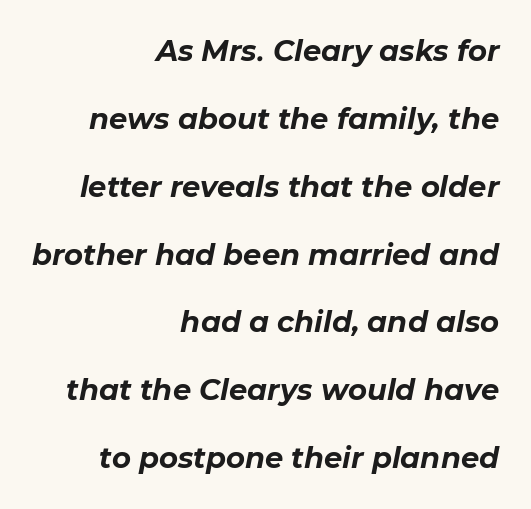
{"italic": "yes", "lean": "right", "slant_degrees": 11, "bold": "yes", "weight": "bold", "width": "normal", "stroke_contrast": "low", "x_height": "medium", "monospaced": "no", "underline": "no", "align": "right", "line_spacing": "loose", "line_spacing_ratio": 2.34, "letter_spacing": "normal", "letter_spacing_em": 0.0, "glyph_px": 29}
